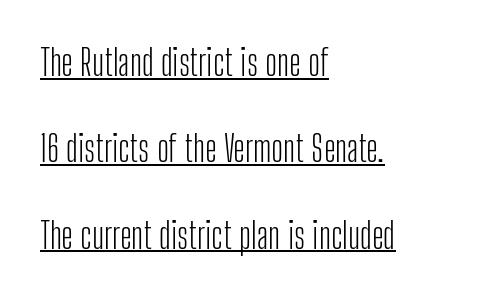
The image shows 36 px light, condensed sans-serif type, upright; set left-aligned, loose line spacing (2.4x), normal letter spacing, underlined; low stroke contrast and a medium x-height.
